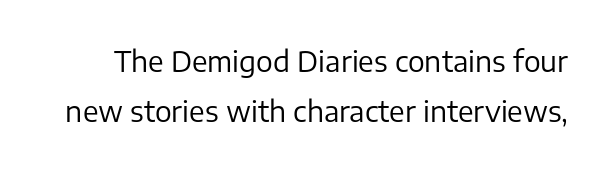
Q: Is the text bold? A: No.
Q: Is the text italic (slanted)? A: No, it is upright.
Q: Is the typeface a serif or a sans-serif typeface? A: Sans-serif.
Q: Is the text underlined? A: No.
Q: Is the spacing between letters normal or unusually wide? A: Normal.
Q: Width (condensed, normal, or wide)? A: Normal.
Q: Stroke contrast? A: Low.
Q: x-height? A: Medium.
Q: Monospaced? A: No.
